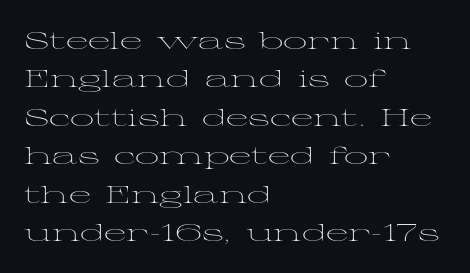
{"italic": "no", "bold": "no", "underline": "no", "align": "left", "line_spacing": "normal", "line_spacing_ratio": 1.6, "letter_spacing": "normal", "letter_spacing_em": 0.0, "glyph_px": 24}
